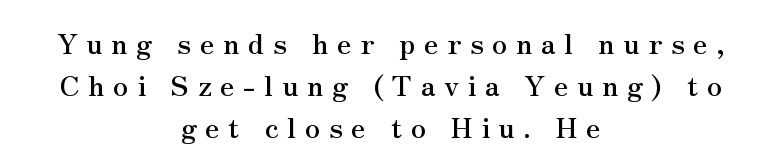
Q: Is the text italic (slanted)? A: No, it is upright.
Q: Is the typeface a serif or a sans-serif typeface? A: Serif.
Q: Is the text underlined? A: No.
Q: How is the paragraph aligned? A: Centered.
Q: Is the spacing between letters normal or unusually wide? A: Unusually wide.
Q: Is the spacing between lines tight, normal or loose? A: Normal.
Q: Width (condensed, normal, or wide)? A: Normal.
Q: Stroke contrast? A: Medium.
Q: x-height? A: Small.
Q: Monospaced? A: No.
